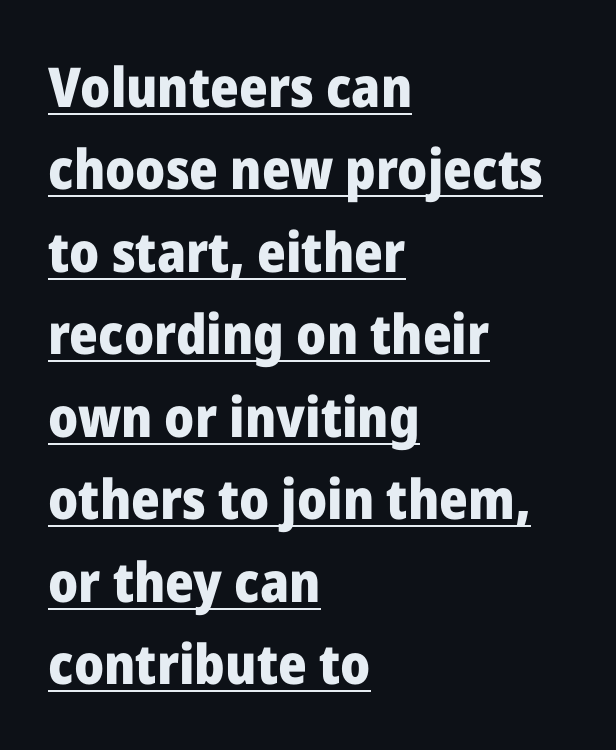
Q: Is the text bold? A: Yes.
Q: Is the text italic (slanted)? A: No, it is upright.
Q: Is the typeface a serif or a sans-serif typeface? A: Sans-serif.
Q: Is the text underlined? A: Yes.
Q: How is the paragraph aligned? A: Left-aligned.
Q: Is the spacing between letters normal or unusually wide? A: Normal.
Q: Is the spacing between lines tight, normal or loose? A: Normal.
Q: Width (condensed, normal, or wide)? A: Normal.
Q: Stroke contrast? A: Low.
Q: x-height? A: Medium.
Q: Monospaced? A: No.
